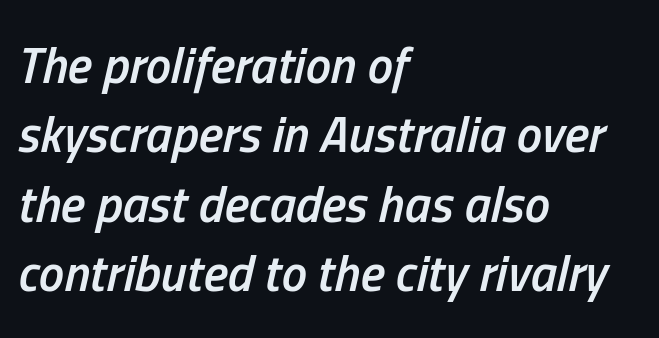
These lines sit exactly where default settings would place them. The text block is weighted toward the left margin, trailing off unevenly rightward. Slightly chunky letters — semibold, I'd say, not full bold. When letters slant like this, we call the style italic.
